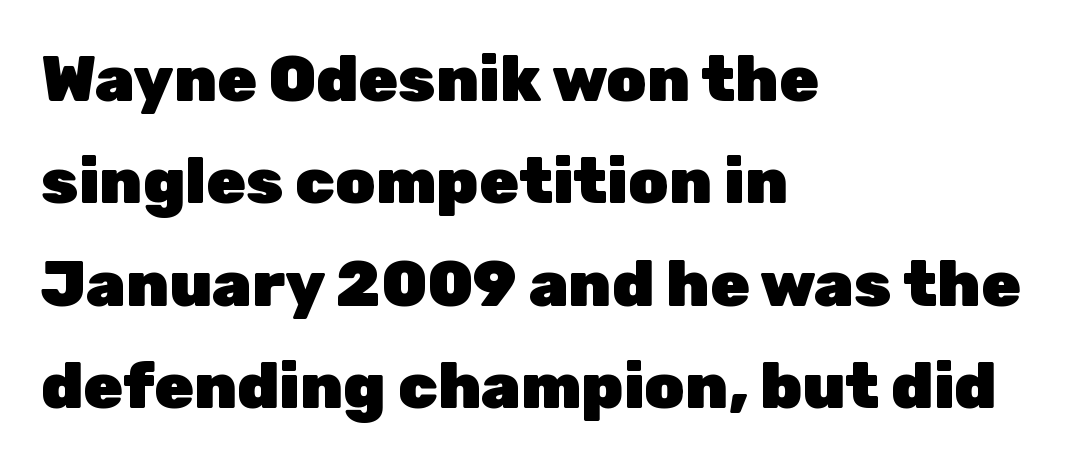
Q: Is the text bold? A: Yes.
Q: Is the text italic (slanted)? A: No, it is upright.
Q: Is the typeface a serif or a sans-serif typeface? A: Sans-serif.
Q: Is the text underlined? A: No.
Q: How is the paragraph aligned? A: Left-aligned.
Q: Is the spacing between letters normal or unusually wide? A: Normal.
Q: Is the spacing between lines tight, normal or loose? A: Normal.
Q: Width (condensed, normal, or wide)? A: Normal.
Q: Stroke contrast? A: Low.
Q: x-height? A: Medium.
Q: Monospaced? A: No.
